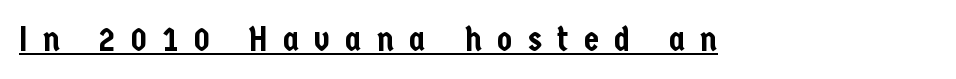
The image shows 35 px condensed sans-serif type, upright; set unusually wide letter spacing (+0.43 em), underlined; low stroke contrast and a medium x-height.
